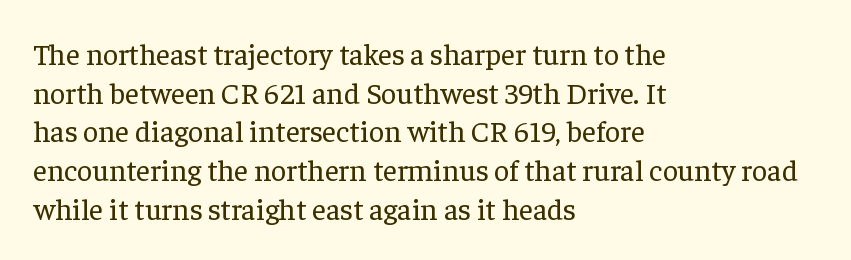
Italic? Not at all — the glyphs are vertical. Is the stroke heavy? The answer is a plain regular-or-lighter. Observe the ordinary spacing: letters are neighbours, not strangers. Every row of glyphs begins at an identical x-position on the left. The glyphs in this specimen are seriffed.
